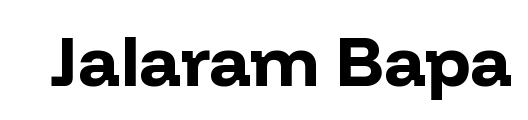
Q: Is the text bold? A: Yes.
Q: Is the text italic (slanted)? A: No, it is upright.
Q: Is the typeface a serif or a sans-serif typeface? A: Sans-serif.
Q: Is the text underlined? A: No.
Q: Is the spacing between letters normal or unusually wide? A: Normal.
Q: Width (condensed, normal, or wide)? A: Normal.
Q: Stroke contrast? A: Low.
Q: x-height? A: Medium.
Q: Monospaced? A: No.
